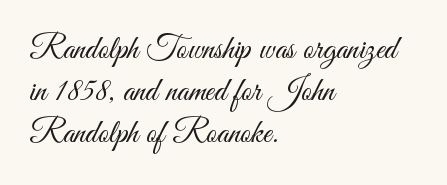
{"serif": "no", "bold": "no", "weight": "light", "width": "condensed", "stroke_contrast": "medium", "x_height": "small", "monospaced": "no", "underline": "no", "align": "left", "line_spacing": "normal", "line_spacing_ratio": 1.27, "letter_spacing": "normal", "letter_spacing_em": 0.0, "glyph_px": 33}
